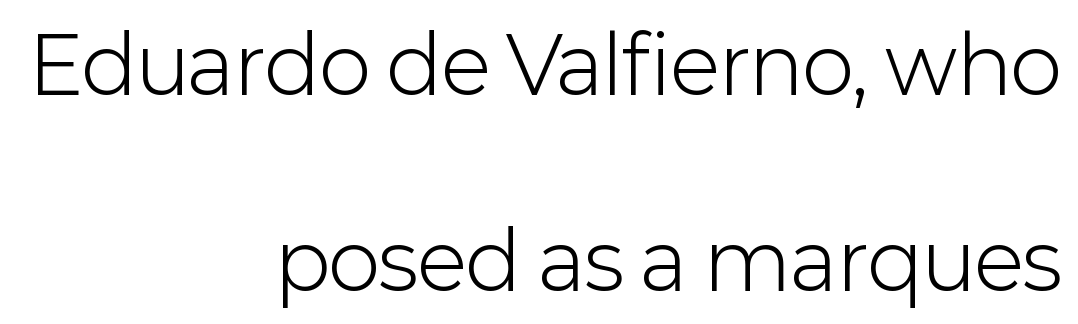
The image shows 79 px light sans-serif type, upright; set right-aligned, loose line spacing (2.48x), normal letter spacing, not underlined; low stroke contrast and a medium x-height.
